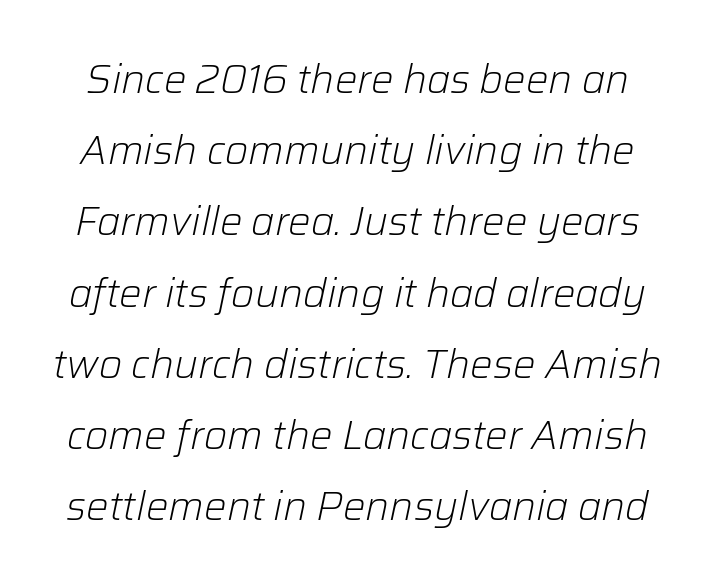
The image shows 40 px light type, italic (leaning right); set line spacing 1.78x, normal letter spacing, not underlined; low stroke contrast and a medium x-height.
